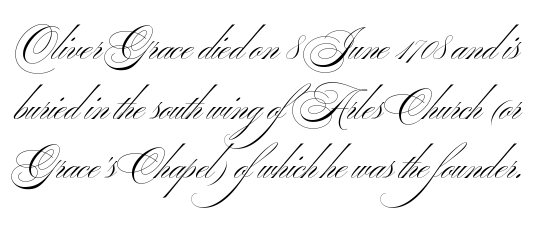
Serif or sans? Sans — the stroke terminals are bare. The rendering uses a moderate line-height, typical for paragraphs. Note the varied advance widths — an 'i' is clearly narrower than an 'm'. Descender tails drop into unmarked territory. The letters sit at their default tracking, neither squeezed nor spread. Stroke thickness stays within the range of a standard reading face or lighter.
